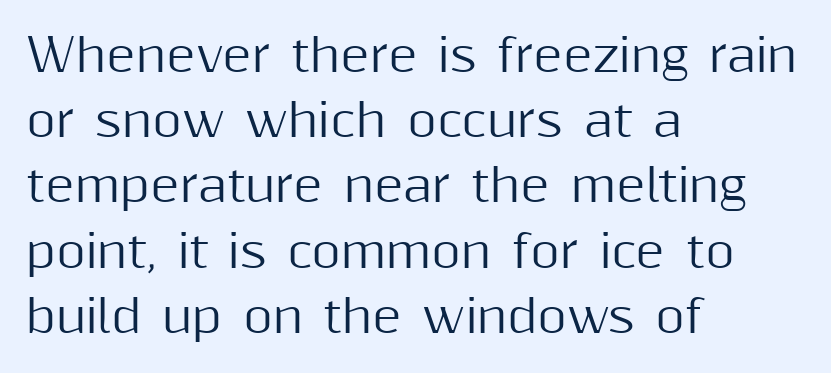
{"serif": "no", "italic": "no", "width": "normal", "stroke_contrast": "medium", "x_height": "medium", "monospaced": "no", "underline": "no", "align": "left", "line_spacing": "normal", "line_spacing_ratio": 1.45, "letter_spacing": "normal", "letter_spacing_em": 0.0, "glyph_px": 45}
